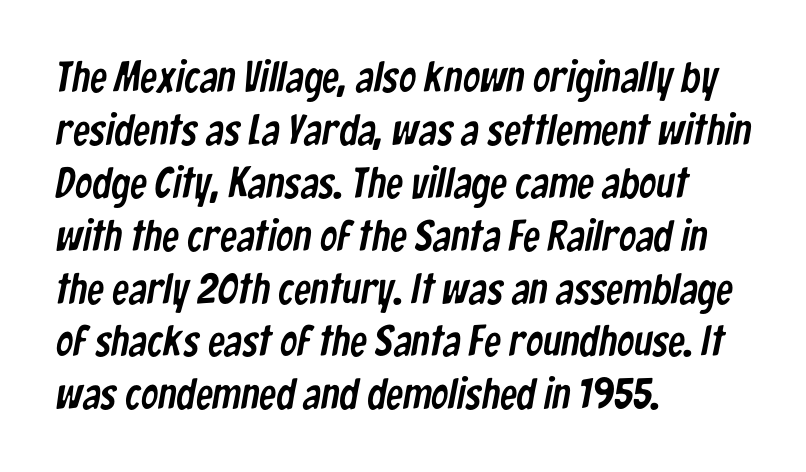
This sample has the flowing, uneven cadence of proportional lettering. The lines in this sample share a left origin and differ only in where they stop. You can tell from the bare stems that sans-serif type was used. Bare-footed words on every line. Tracking value appears to be zero — textbook default spacing.
